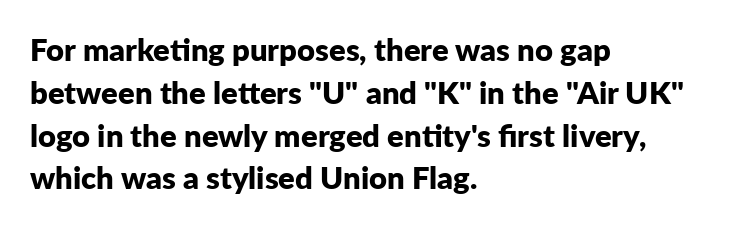
Here the designer chose a conventional face with non-uniform glyph widths. Normally led — the rows are evenly, conventionally spaced. These lines stack with their left ends in a neat column. The letters stand straight up with perfectly vertical stems. This sample uses plain, unmodified letter spacing. The glyphs are unaccompanied by any horizontal stroke below them.
